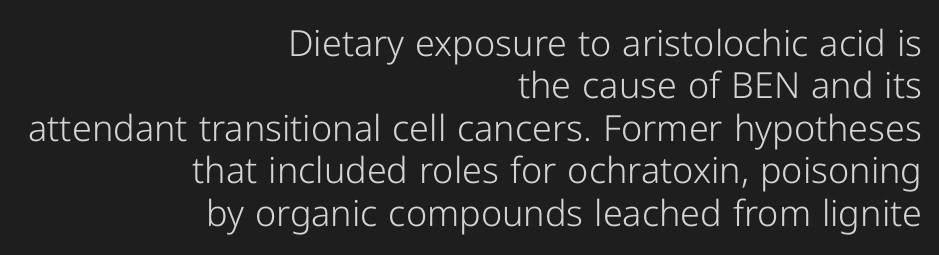
Q: Is the text bold? A: No.
Q: Is the text italic (slanted)? A: No, it is upright.
Q: Is the typeface a serif or a sans-serif typeface? A: Sans-serif.
Q: Is the text underlined? A: No.
Q: How is the paragraph aligned? A: Right-aligned.
Q: Is the spacing between letters normal or unusually wide? A: Normal.
Q: Width (condensed, normal, or wide)? A: Normal.
Q: Stroke contrast? A: Low.
Q: x-height? A: Medium.
Q: Monospaced? A: No.
